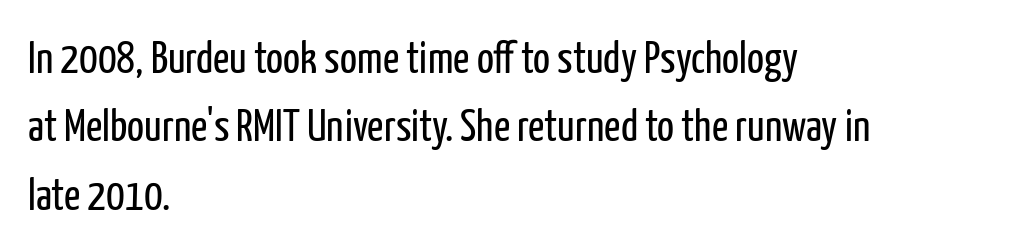
Q: Is the text bold? A: No.
Q: Is the text italic (slanted)? A: No, it is upright.
Q: Is the typeface a serif or a sans-serif typeface? A: Sans-serif.
Q: Is the text underlined? A: No.
Q: How is the paragraph aligned? A: Left-aligned.
Q: Is the spacing between letters normal or unusually wide? A: Normal.
Q: Is the spacing between lines tight, normal or loose? A: Normal.
Q: Width (condensed, normal, or wide)? A: Condensed.
Q: Stroke contrast? A: Low.
Q: x-height? A: Medium.
Q: Monospaced? A: No.
